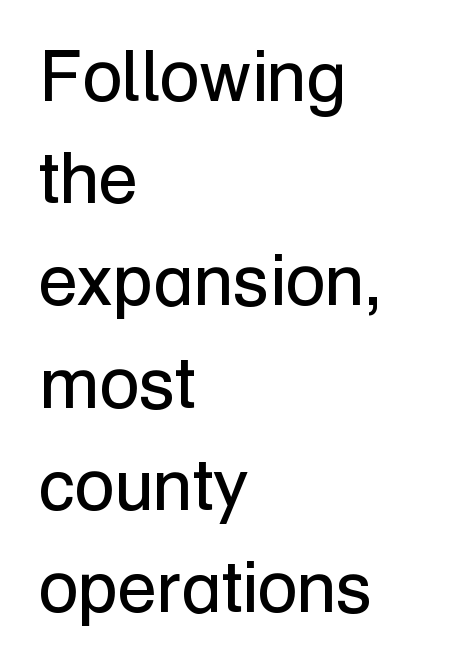
Q: Is the text bold? A: No.
Q: Is the text italic (slanted)? A: No, it is upright.
Q: Is the typeface a serif or a sans-serif typeface? A: Sans-serif.
Q: Is the text underlined? A: No.
Q: How is the paragraph aligned? A: Left-aligned.
Q: Is the spacing between letters normal or unusually wide? A: Normal.
Q: Is the spacing between lines tight, normal or loose? A: Normal.
Q: Width (condensed, normal, or wide)? A: Normal.
Q: Stroke contrast? A: Low.
Q: x-height? A: Medium.
Q: Monospaced? A: No.
